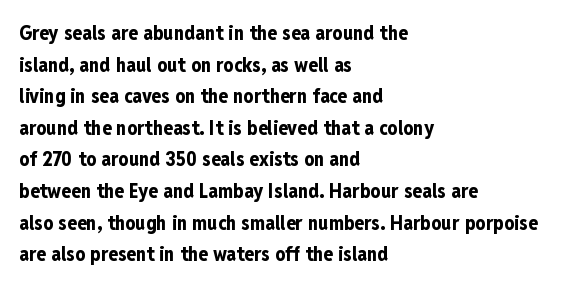
{"italic": "no", "bold": "yes", "underline": "no", "align": "left", "line_spacing": "normal", "line_spacing_ratio": 1.58, "letter_spacing": "normal", "letter_spacing_em": 0.0, "glyph_px": 20}
